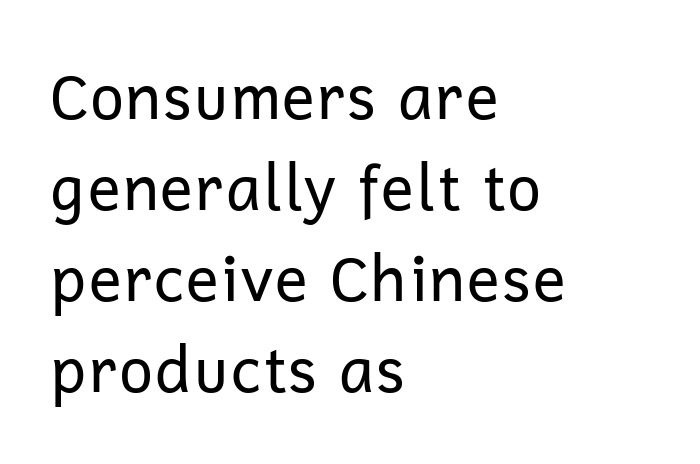
Q: Is the text bold? A: No.
Q: Is the text italic (slanted)? A: No, it is upright.
Q: Is the typeface a serif or a sans-serif typeface? A: Sans-serif.
Q: Is the text underlined? A: No.
Q: How is the paragraph aligned? A: Left-aligned.
Q: Is the spacing between letters normal or unusually wide? A: Normal.
Q: Is the spacing between lines tight, normal or loose? A: Normal.
Q: Width (condensed, normal, or wide)? A: Normal.
Q: Stroke contrast? A: Low.
Q: x-height? A: Medium.
Q: Monospaced? A: No.
